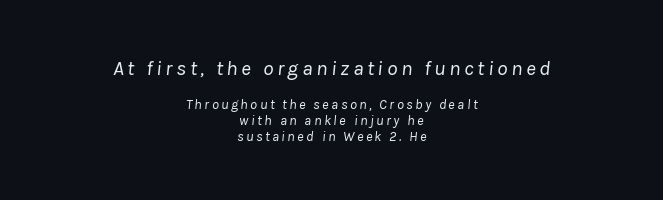
{"italic": "yes", "lean": "right", "slant_degrees": 8, "bold": "no", "underline": "no", "align": "center", "line_spacing": "tight", "line_spacing_ratio": 1.14, "larger_block": "first", "size_ratio": 1.5, "glyph_px": 21}
